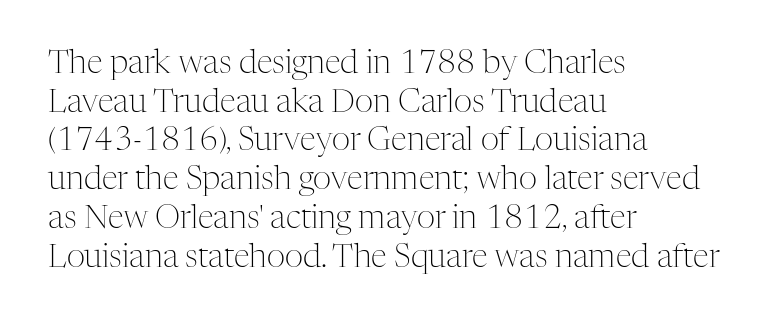
The image shows 32 px light serif type, upright; set left-aligned, line spacing 1.21x, normal letter spacing, not underlined; medium stroke contrast and a medium x-height.
